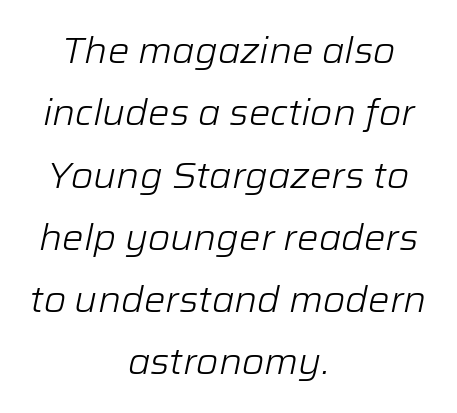
Every row of glyphs is offset so its center matches the block's center. If you drew a line through each stem, it would be angled. Looks like regular typesetting: each glyph gets only the width it needs. The foot of each line stays bare and open.
